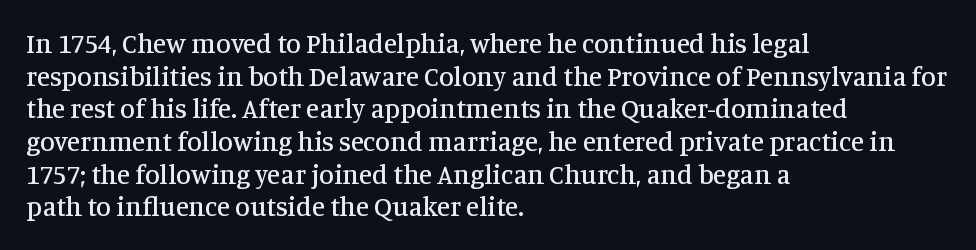
Words float on clear page, feet unadorned. Words appear dense and cohesive because spacing is normal. The lettering holds an erect, upright posture throughout. If you drew a ruler down the left edge, every line would touch it.
